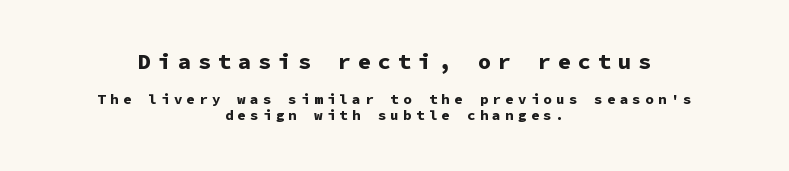
The image shows 22 px bold type, upright; set centered, tight line spacing (1.15x), unusually wide letter spacing (+0.31 em), not underlined; the first (top) block is 1.57x larger.
